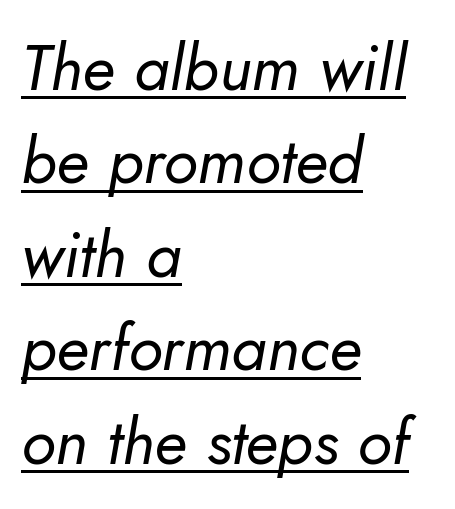
Q: Is the text bold? A: No.
Q: Is the text italic (slanted)? A: Yes, it leans right by about 10 degrees.
Q: Is the text underlined? A: Yes.
Q: How is the paragraph aligned? A: Left-aligned.
Q: Is the spacing between letters normal or unusually wide? A: Normal.
Q: Is the spacing between lines tight, normal or loose? A: Normal.
Q: Width (condensed, normal, or wide)? A: Normal.
Q: Stroke contrast? A: Low.
Q: x-height? A: Small.
Q: Monospaced? A: No.
